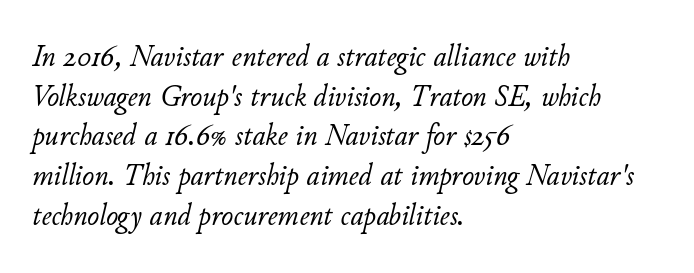
The characters are drawn with everyday or finer stroke widths. Does extra space separate the letters? No, they use regular spacing. Each letter keeps its own natural width here, so spacing adapts to shape. Where is the straight margin? On the left.
